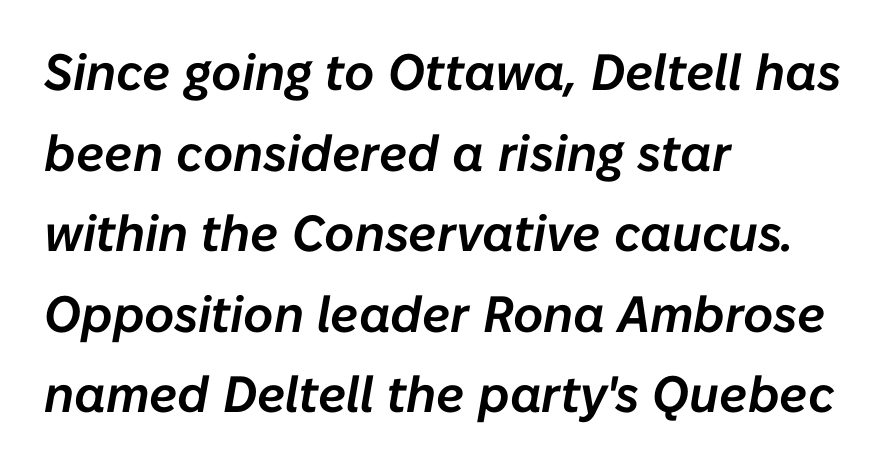
{"italic": "yes", "lean": "right", "slant_degrees": 10, "width": "normal", "stroke_contrast": "low", "x_height": "medium", "monospaced": "no", "underline": "no", "align": "left", "line_spacing": "normal", "line_spacing_ratio": 1.58, "letter_spacing": "normal", "letter_spacing_em": 0.0, "glyph_px": 51}
